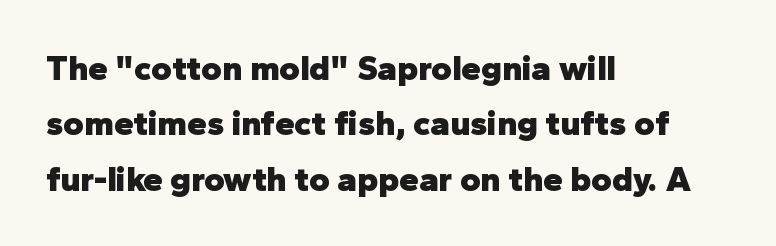
Q: Is the text bold? A: Yes.
Q: Is the text italic (slanted)? A: No, it is upright.
Q: Is the typeface a serif or a sans-serif typeface? A: Sans-serif.
Q: Is the text underlined? A: No.
Q: How is the paragraph aligned? A: Left-aligned.
Q: Is the spacing between letters normal or unusually wide? A: Normal.
Q: Is the spacing between lines tight, normal or loose? A: Normal.
Q: Width (condensed, normal, or wide)? A: Normal.
Q: Stroke contrast? A: Low.
Q: x-height? A: Medium.
Q: Monospaced? A: No.
